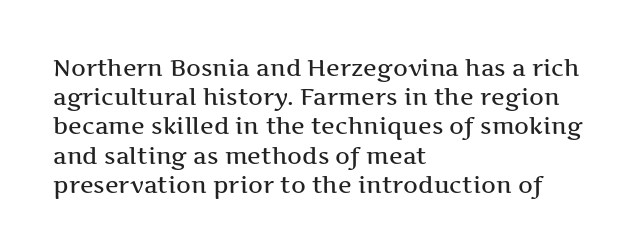
Interline gaps are of average width in this sample. Short note: letters normally spaced. Posture: vertical. The strip under each line holds only bare page. Which margin do the lines hug? The left one — the right edge is uneven.
